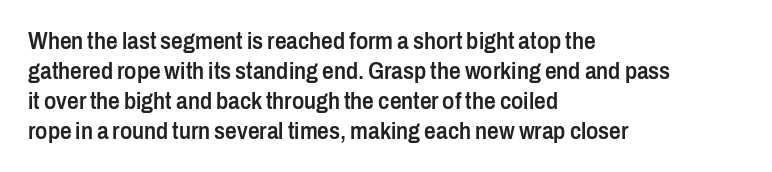
Letter spacing: default. Unlike italic type, these characters show no tilt at all. Look at the stroke-to-counter ratio: somewhat heavy, a semibold. Layout note: lines flush left.
